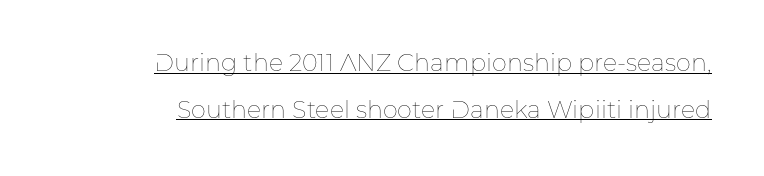
Each line of the rendering has a horizontal stroke beneath the glyphs. Stroke thickness stays within the range of a standard reading face or lighter. The specimen reads as upright at a glance. The paragraph shown leans on its right margin. Horizontal bands of white between lines are thick stripes.
